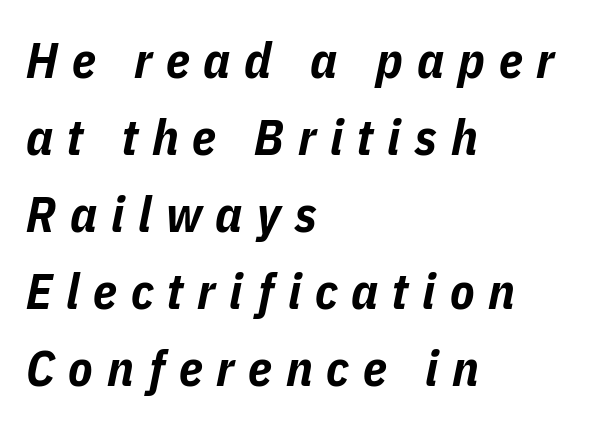
Q: Is the text bold? A: Yes.
Q: Is the text italic (slanted)? A: Yes, it leans right by about 11 degrees.
Q: Is the text underlined? A: No.
Q: How is the paragraph aligned? A: Left-aligned.
Q: Is the spacing between letters normal or unusually wide? A: Unusually wide.
Q: Is the spacing between lines tight, normal or loose? A: Normal.
Q: Width (condensed, normal, or wide)? A: Condensed.
Q: Stroke contrast? A: Low.
Q: x-height? A: Medium.
Q: Monospaced? A: No.
